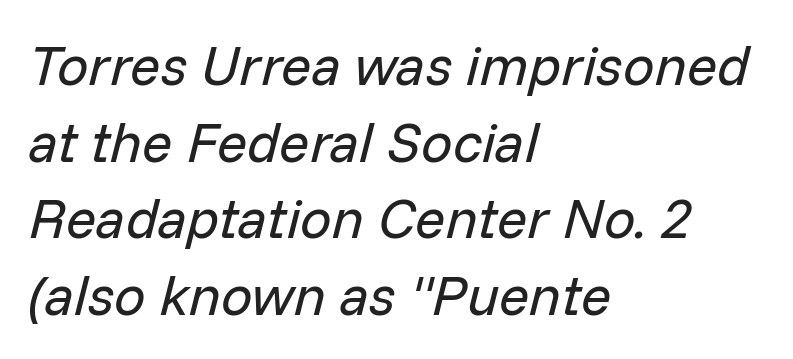
Q: Is the text bold? A: No.
Q: Is the text italic (slanted)? A: Yes, it leans right by about 14 degrees.
Q: Is the text underlined? A: No.
Q: How is the paragraph aligned? A: Left-aligned.
Q: Is the spacing between letters normal or unusually wide? A: Normal.
Q: Is the spacing between lines tight, normal or loose? A: Normal.
Q: Width (condensed, normal, or wide)? A: Normal.
Q: Stroke contrast? A: Low.
Q: x-height? A: Medium.
Q: Monospaced? A: No.
